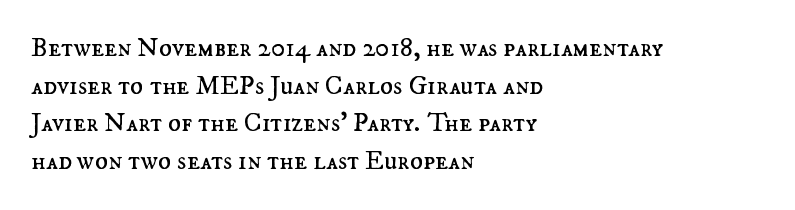
{"italic": "no", "bold": "no", "underline": "no", "align": "left", "line_spacing": "normal", "line_spacing_ratio": 1.39, "letter_spacing": "normal", "letter_spacing_em": 0.0, "glyph_px": 27}
